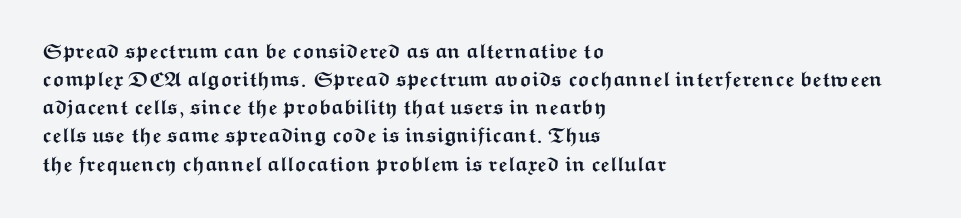
{"italic": "no", "bold": "yes", "underline": "no", "align": "left", "line_spacing": "normal", "line_spacing_ratio": 1.34, "letter_spacing": "normal", "letter_spacing_em": 0.0, "glyph_px": 21}
